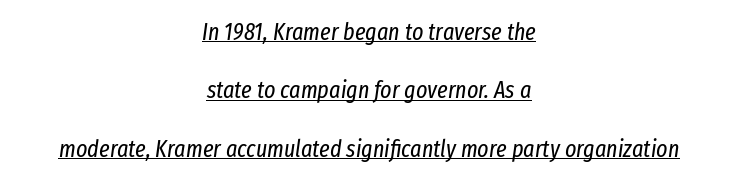
The image shows 24 px text type, italic (leaning right); set centered, loose line spacing (2.43x), normal letter spacing, underlined.
